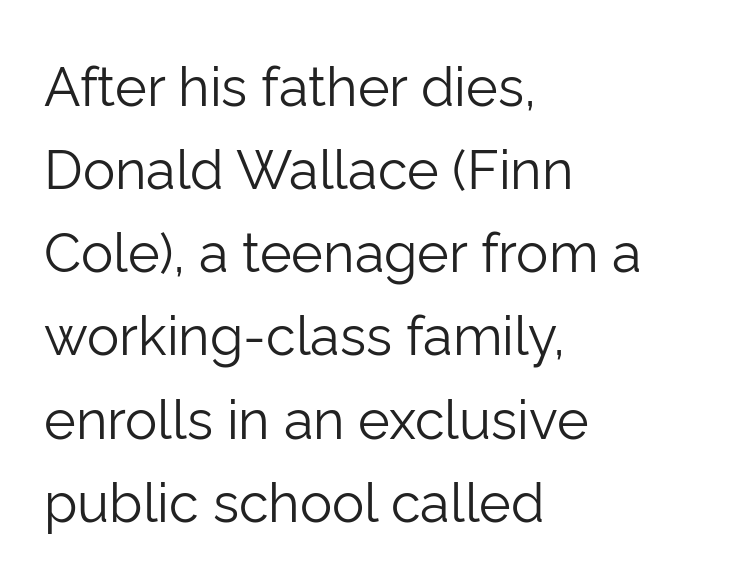
Q: Is the text bold? A: No.
Q: Is the text italic (slanted)? A: No, it is upright.
Q: Is the typeface a serif or a sans-serif typeface? A: Sans-serif.
Q: Is the text underlined? A: No.
Q: How is the paragraph aligned? A: Left-aligned.
Q: Is the spacing between letters normal or unusually wide? A: Normal.
Q: Is the spacing between lines tight, normal or loose? A: Normal.
Q: Width (condensed, normal, or wide)? A: Normal.
Q: Stroke contrast? A: Low.
Q: x-height? A: Medium.
Q: Monospaced? A: No.
